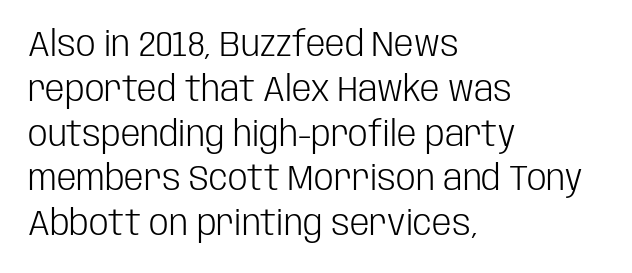
The image shows 35 px light, condensed sans-serif type, upright; set left-aligned, normal line spacing (1.28x), normal letter spacing, not underlined; low stroke contrast and a large x-height.
